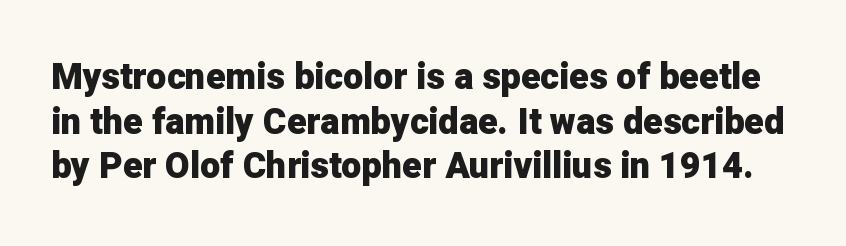
{"serif": "no", "italic": "no", "bold": "yes", "weight": "heavy", "width": "normal", "stroke_contrast": "low", "x_height": "medium", "monospaced": "no", "underline": "no", "line_spacing_ratio": 1.24, "letter_spacing": "normal", "letter_spacing_em": 0.0, "glyph_px": 36}
